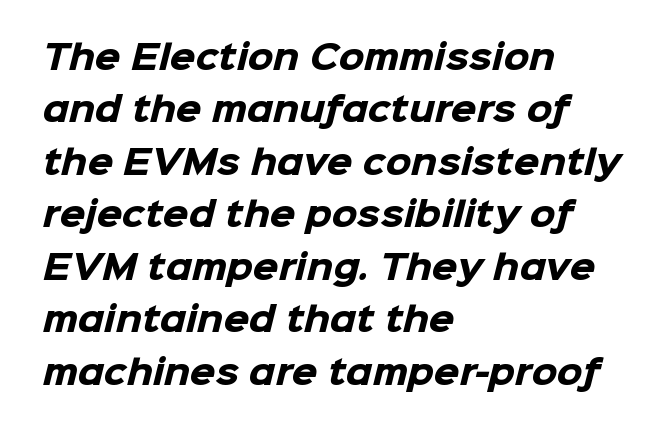
{"serif": "no", "bold": "yes", "weight": "heavy", "width": "normal", "stroke_contrast": "low", "x_height": "medium", "monospaced": "no", "underline": "no", "align": "left", "line_spacing": "normal", "line_spacing_ratio": 1.59, "letter_spacing": "normal", "letter_spacing_em": 0.0, "glyph_px": 33}
